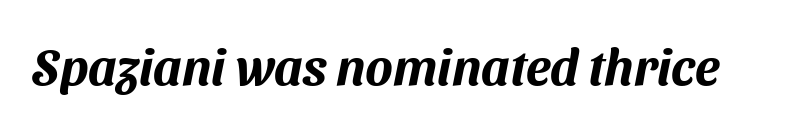
The image shows 51 px sans-serif type; set normal letter spacing, not underlined; medium stroke contrast and a medium x-height.
